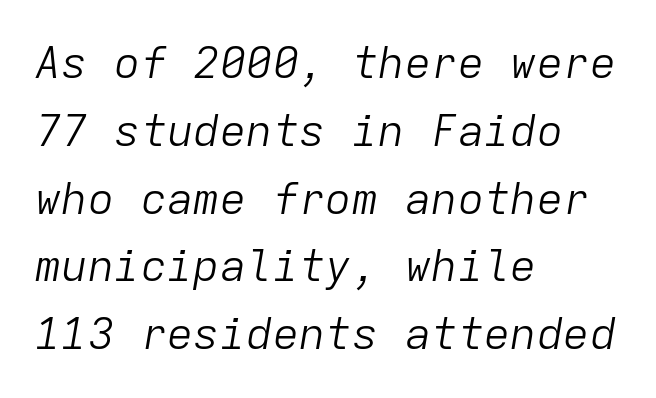
The image shows 44 px light type, italic (leaning right), monospaced; set left-aligned, normal line spacing (1.54x), normal letter spacing, not underlined; low stroke contrast and a medium x-height.
